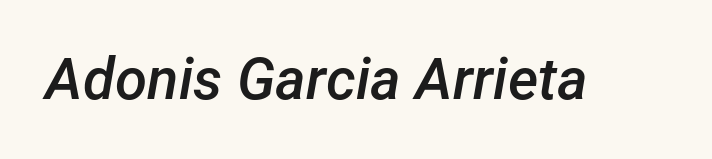
Rendered with sloped, italic letterforms. The face used here is rendered with its standard letterfit. This is moderately heavy type, rendered in semibold. Looks like regular typesetting: each glyph gets only the width it needs.
